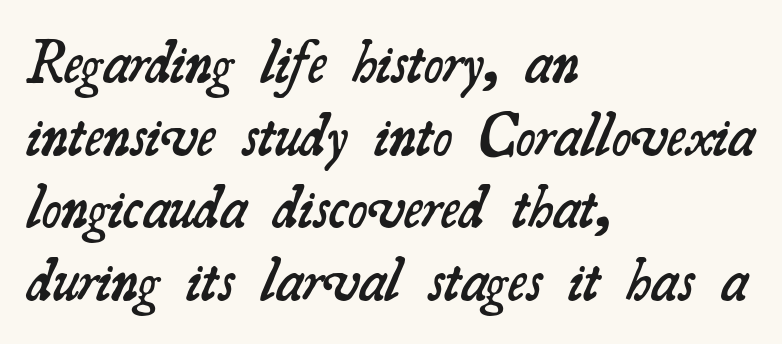
The glyphs in this specimen are seriffed. Each row of text sits above clean, open space. Caption: standard tracking, unaltered. Teacher's note: observe the even left margin — that is flush-left alignment.
